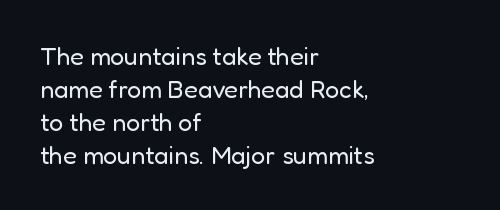
Q: Is the text bold? A: No.
Q: Is the text italic (slanted)? A: No, it is upright.
Q: Is the text underlined? A: No.
Q: How is the paragraph aligned? A: Left-aligned.
Q: Is the spacing between letters normal or unusually wide? A: Normal.
Q: Is the spacing between lines tight, normal or loose? A: Normal.
